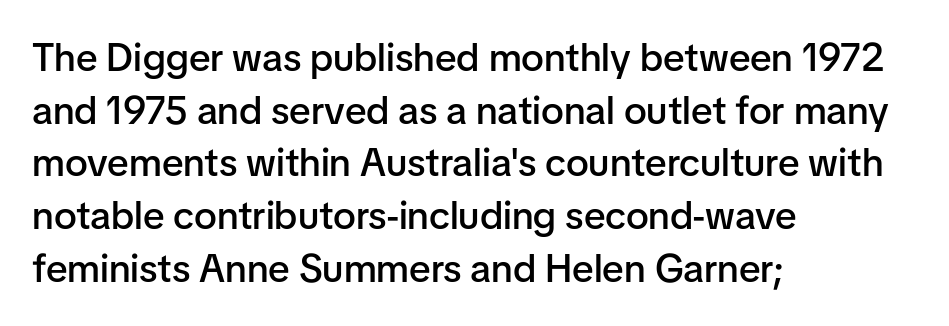
The face used here is a semibold: visibly heavier than regular, lighter than bold. Horizontal alignment here is leftward, the default for most running prose. These lines are composed in type without serifs. A normal amount of white space separates one row of letters from the next. No word sits above an underline.
